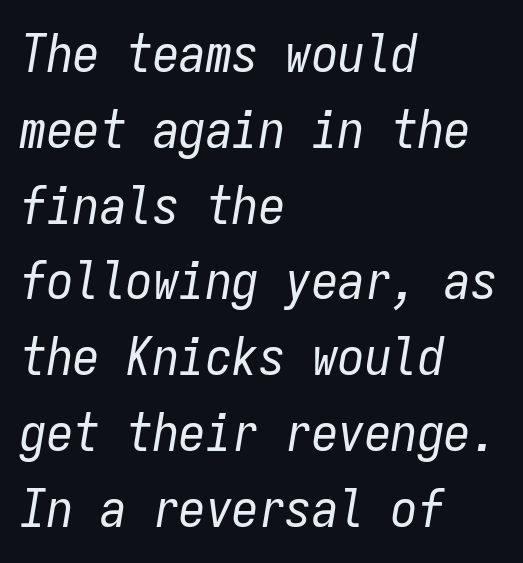
The image shows 53 px regular-weight, condensed type, italic (leaning right), monospaced; set left-aligned, normal line spacing (1.43x), normal letter spacing, not underlined; low stroke contrast and a medium x-height.
